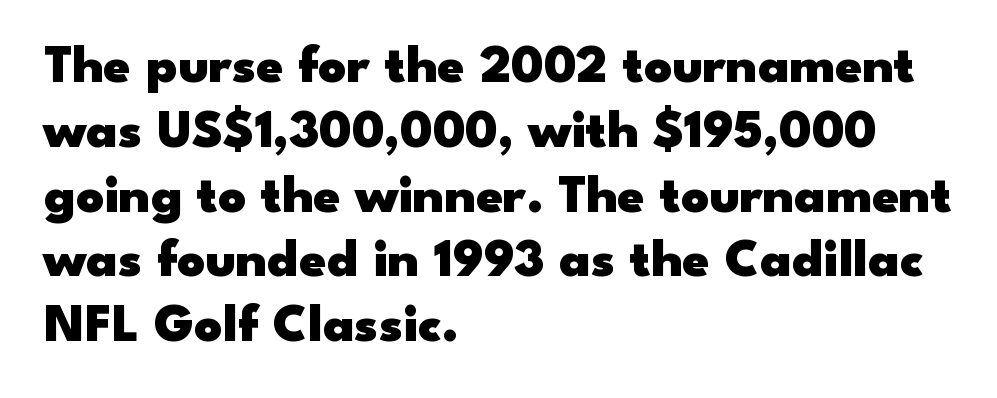
The face used here is proportionally spaced, like ordinary book or web type. The face used here has the dense, thick strokes of a bold. Observe the absence of serifs on each vertical stroke in this sample. Each word holds together tightly as a unit, with standard inter-letter gaps.
